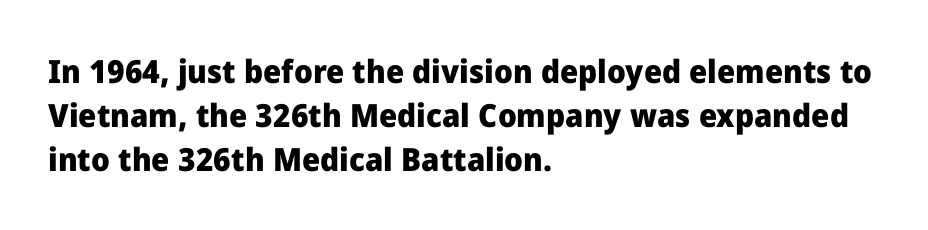
Nobody drew a line under any word here. You could call the tracking neutral — neither tight nor loose. Typographic density is high because the face is bold. Here the designer chose a conventional face with non-uniform glyph widths. Is there much room between lines? A standard amount, neither cramped nor airy. The face used here is a sans, in the tradition of grotesques and geometrics.
